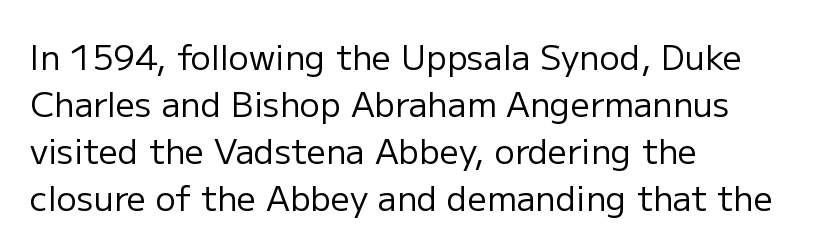
{"serif": "no", "italic": "no", "bold": "no", "weight": "regular", "width": "normal", "stroke_contrast": "low", "x_height": "medium", "monospaced": "no", "underline": "no", "align": "left", "line_spacing": "normal", "line_spacing_ratio": 1.38, "letter_spacing": "normal", "letter_spacing_em": 0.0, "glyph_px": 34}
